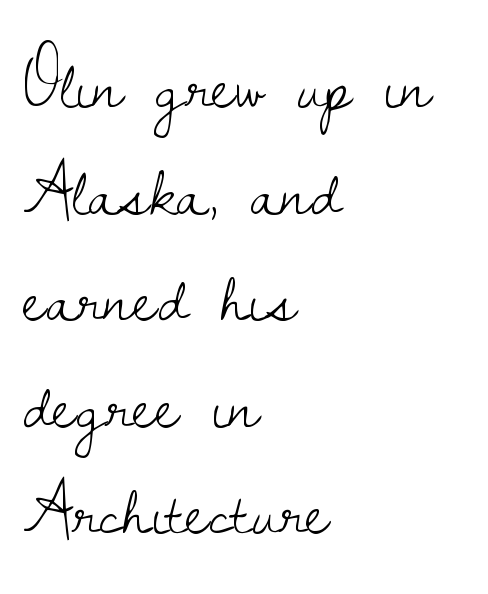
Q: Is the text bold? A: No.
Q: Is the text italic (slanted)? A: Yes.
Q: Is the typeface a serif or a sans-serif typeface? A: Serif.
Q: Is the text underlined? A: No.
Q: How is the paragraph aligned? A: Left-aligned.
Q: Is the spacing between letters normal or unusually wide? A: Normal.
Q: Is the spacing between lines tight, normal or loose? A: Normal.
Q: Width (condensed, normal, or wide)? A: Normal.
Q: Stroke contrast? A: Low.
Q: x-height? A: Small.
Q: Monospaced? A: No.
